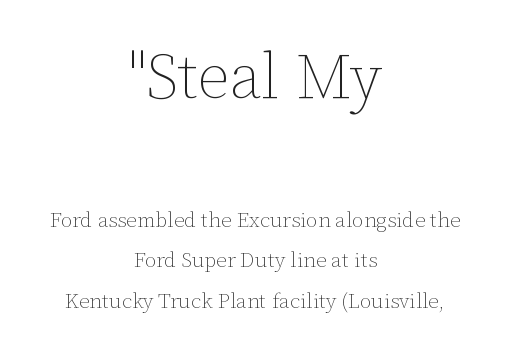
Q: Is the text bold? A: No.
Q: Is the text italic (slanted)? A: No, it is upright.
Q: Is the text underlined? A: No.
Q: How is the paragraph aligned? A: Centered.
Q: Is the spacing between letters normal or unusually wide? A: Normal.
Q: Is the spacing between lines tight, normal or loose? A: Loose.
Q: Which block of text is set in a larger size, the first (top) or the second (bottom)? A: The first (top) one.
Q: Width (condensed, normal, or wide)? A: Normal.
Q: Stroke contrast? A: Low.
Q: x-height? A: Medium.
Q: Monospaced? A: No.
